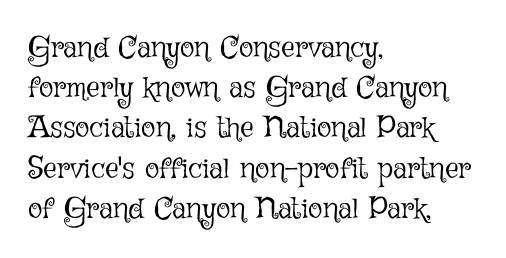
On a weight scale, this lands at 450 or below. Does the copy run flush right? No — it runs flush left. Posture: straight, roman, zero tilt. Quick note: interline space is typical.
